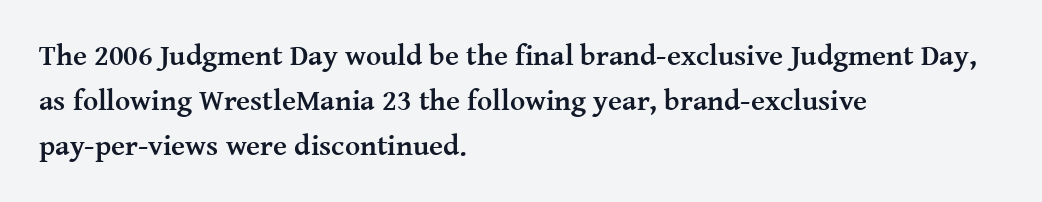
{"serif": "yes", "italic": "no", "bold": "yes", "weight": "semibold", "width": "normal", "stroke_contrast": "medium", "x_height": "medium", "monospaced": "no", "underline": "no", "align": "left", "line_spacing": "normal", "line_spacing_ratio": 1.55, "letter_spacing": "normal", "letter_spacing_em": 0.0, "glyph_px": 29}
